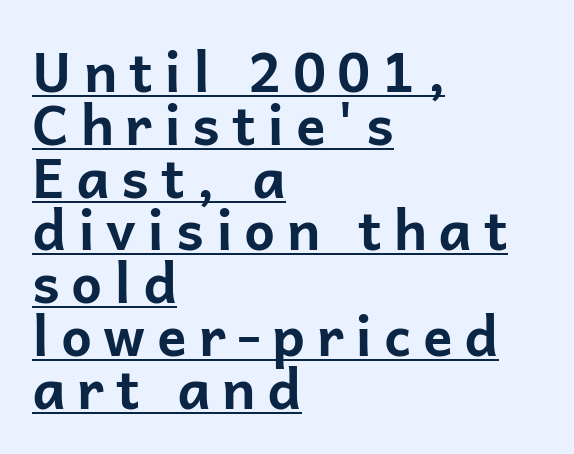
The sample's only ornament is a line tracing under the words. You could not count columns in this text — the font is proportionally spaced. Unlike italic type, these characters show no tilt at all. The face used here is a sans, in the tradition of grotesques and geometrics.
